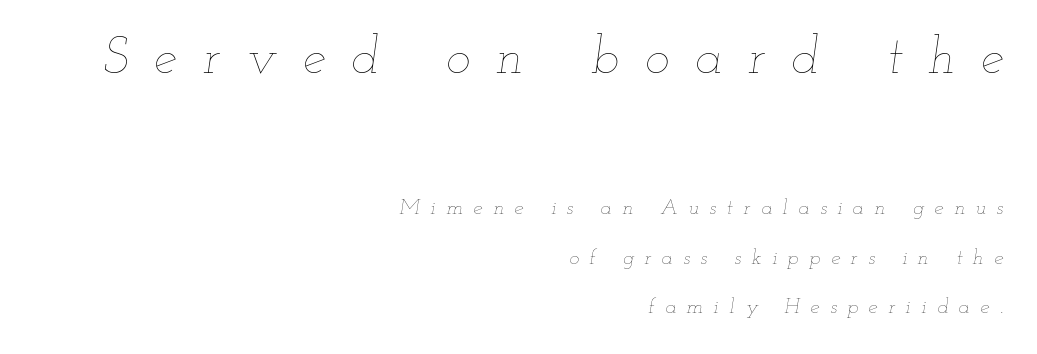
{"italic": "yes", "lean": "right", "slant_degrees": 12, "bold": "no", "weight": "thin", "width": "wide", "stroke_contrast": "low", "x_height": "small", "monospaced": "no", "underline": "no", "align": "right", "line_spacing": "loose", "line_spacing_ratio": 2.36, "letter_spacing": "wide", "letter_spacing_em": 0.5, "larger_block": "first", "size_ratio": 2.48, "glyph_px": 52}
